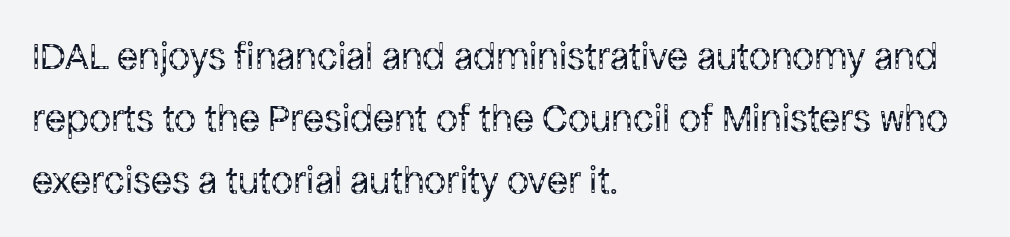
Q: Is the text bold? A: No.
Q: Is the text italic (slanted)? A: No, it is upright.
Q: Is the typeface a serif or a sans-serif typeface? A: Sans-serif.
Q: Is the text underlined? A: No.
Q: How is the paragraph aligned? A: Left-aligned.
Q: Is the spacing between letters normal or unusually wide? A: Normal.
Q: Is the spacing between lines tight, normal or loose? A: Normal.
Q: Width (condensed, normal, or wide)? A: Normal.
Q: Stroke contrast? A: Low.
Q: x-height? A: Medium.
Q: Monospaced? A: No.
